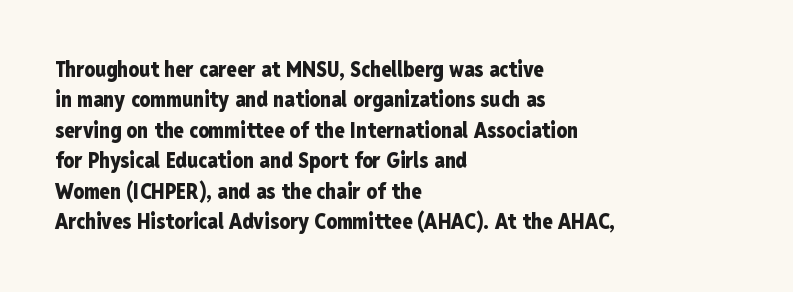
Q: Is the text bold? A: Yes.
Q: Is the text italic (slanted)? A: No, it is upright.
Q: Is the text underlined? A: No.
Q: How is the paragraph aligned? A: Left-aligned.
Q: Is the spacing between letters normal or unusually wide? A: Normal.
Q: Is the spacing between lines tight, normal or loose? A: Normal.
